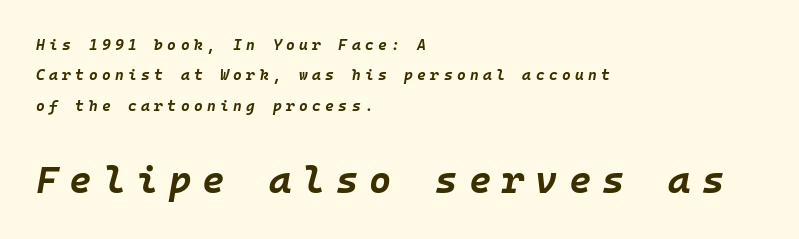
Q: Is the text bold? A: Yes.
Q: Is the text italic (slanted)? A: Yes, it leans right by about 10 degrees.
Q: Is the text underlined? A: No.
Q: How is the paragraph aligned? A: Left-aligned.
Q: Is the spacing between letters normal or unusually wide? A: Unusually wide.
Q: Is the spacing between lines tight, normal or loose? A: Loose.
Q: Which block of text is set in a larger size, the first (top) or the second (bottom)? A: The second (bottom) one.
Q: Width (condensed, normal, or wide)? A: Normal.
Q: Stroke contrast? A: Low.
Q: x-height? A: Large.
Q: Monospaced? A: Yes.
